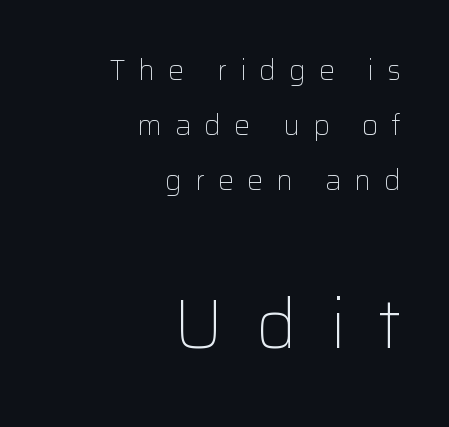
{"serif": "no", "italic": "no", "bold": "no", "weight": "light", "width": "normal", "stroke_contrast": "low", "x_height": "medium", "monospaced": "no", "underline": "no", "align": "right", "line_spacing": "loose", "line_spacing_ratio": 1.97, "letter_spacing": "wide", "letter_spacing_em": 0.47, "larger_block": "second", "size_ratio": 2.46, "glyph_px": 69}
